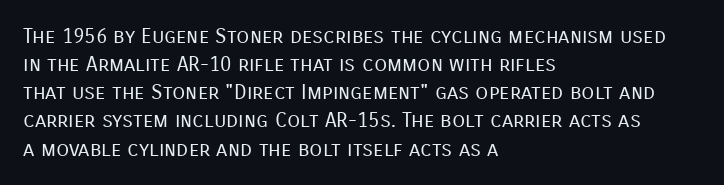
The image shows 21 px text type, upright; set left-aligned, normal line spacing (1.34x), normal letter spacing, not underlined.
